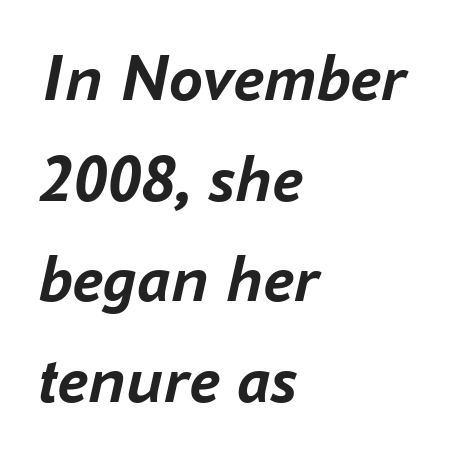
The image shows 68 px semibold type, italic (leaning right); set left-aligned, normal line spacing (1.48x), normal letter spacing, not underlined; low stroke contrast and a medium x-height.
